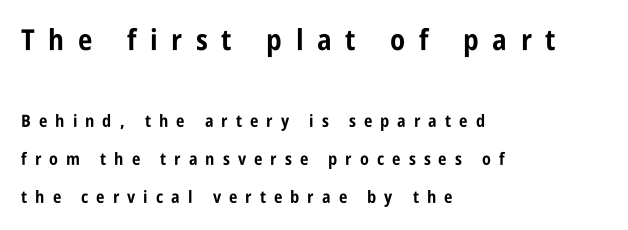
The image shows 29 px bold, condensed sans-serif type, upright; set left-aligned, loose line spacing (2.23x), unusually wide letter spacing (+0.47 em), not underlined; the first (top) block is 1.71x larger; low stroke contrast and a large x-height.
